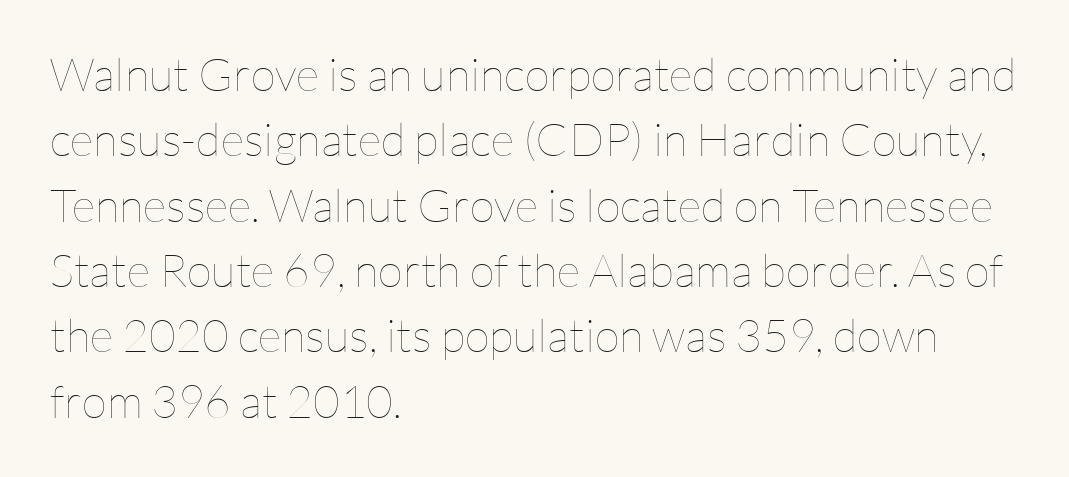
The image shows 46 px thin type, upright; set left-aligned, normal line spacing (1.42x), normal letter spacing, not underlined; low stroke contrast and a medium x-height.
